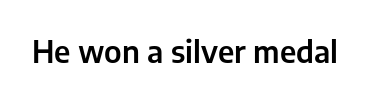
The image shows 30 px sans-serif type, upright; set normal letter spacing, not underlined; low stroke contrast and a medium x-height.
